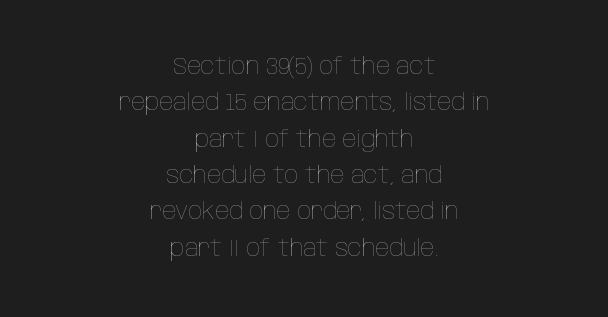
In terms of posture, this sample is upright. The space beneath each line is pristine and unruled. Compared with typical body copy, the letter spacing here is the same. Neither beginnings nor endings align; midpoints do. Normally led — the rows are evenly, conventionally spaced. The font sits on the lighter half of the weight spectrum, regular included.
